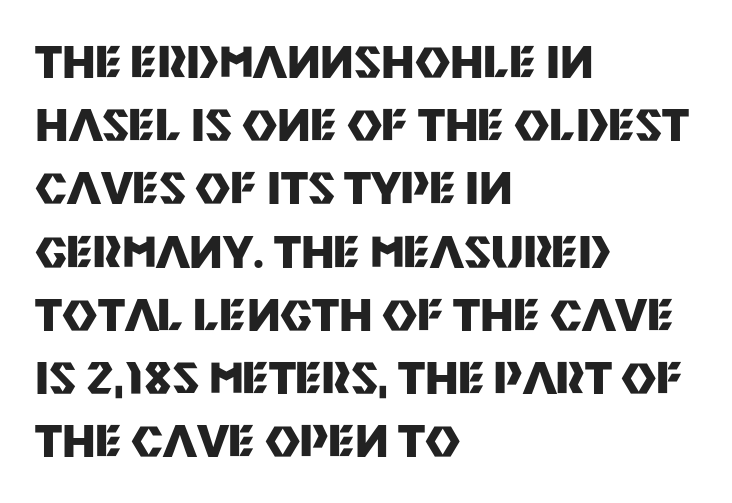
{"serif": "no", "italic": "no", "bold": "yes", "weight": "heavy", "width": "normal", "stroke_contrast": "medium", "x_height": "large", "monospaced": "no", "underline": "no", "align": "left", "line_spacing": "normal", "line_spacing_ratio": 1.47, "letter_spacing": "normal", "letter_spacing_em": 0.0, "glyph_px": 43}
